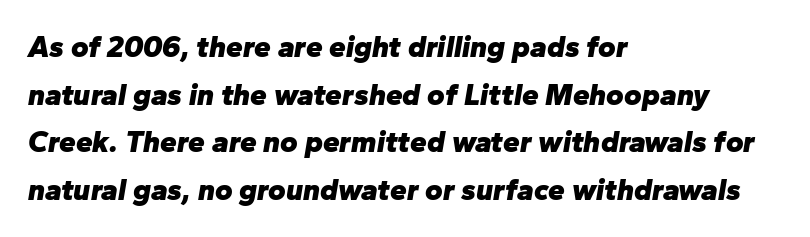
Vertically, the passage feels balanced, rows spaced as you'd expect. A typesetter would call this proportional, since set widths differ per character. Honestly, the letter spacing is just normal — you wouldn't notice it. The rendering anchors every line to the left-hand side. A bare baseline throughout the passage.
